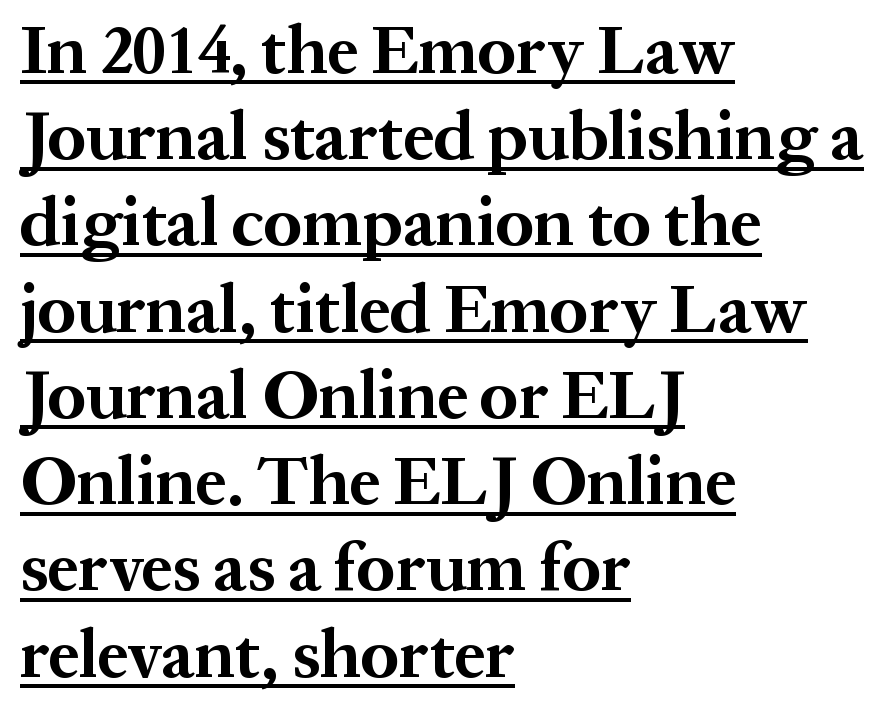
Q: Is the text bold? A: Yes.
Q: Is the text italic (slanted)? A: No, it is upright.
Q: Is the typeface a serif or a sans-serif typeface? A: Serif.
Q: Is the text underlined? A: Yes.
Q: How is the paragraph aligned? A: Left-aligned.
Q: Is the spacing between letters normal or unusually wide? A: Normal.
Q: Is the spacing between lines tight, normal or loose? A: Normal.
Q: Width (condensed, normal, or wide)? A: Normal.
Q: Stroke contrast? A: Medium.
Q: x-height? A: Medium.
Q: Monospaced? A: No.
